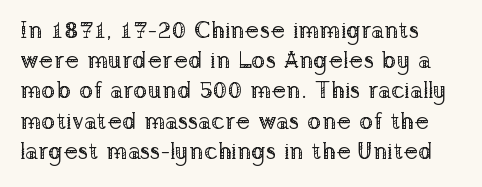
{"italic": "no", "bold": "no", "underline": "no", "line_spacing": "normal", "line_spacing_ratio": 1.26, "letter_spacing": "normal", "letter_spacing_em": 0.0, "glyph_px": 24}
